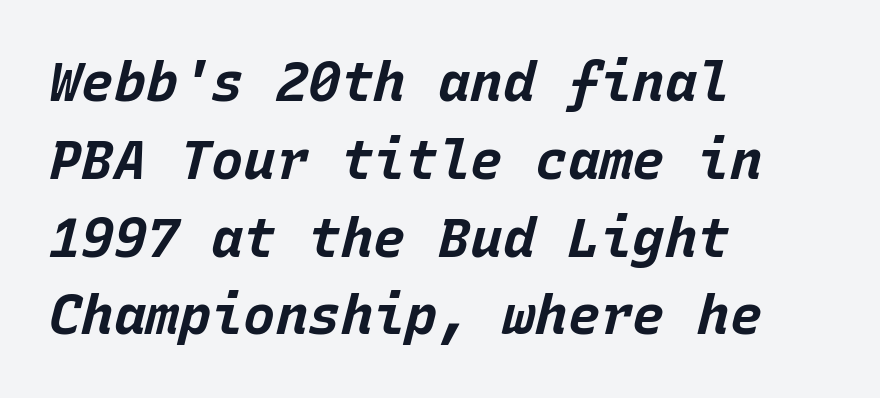
The image shows 54 px bold type, italic (leaning right), monospaced; set left-aligned, normal line spacing (1.44x), normal letter spacing, not underlined; low stroke contrast and a large x-height.
